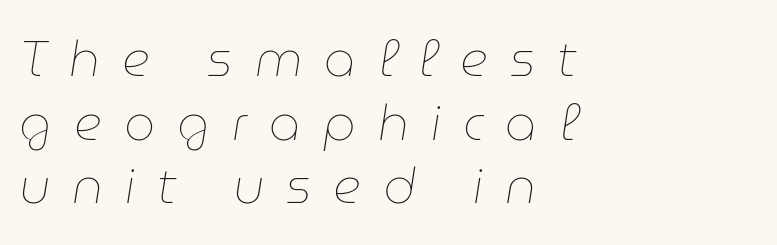
The image shows 49 px thin type, italic (leaning right); set left-aligned, normal line spacing (1.3x), unusually wide letter spacing (+0.45 em), not underlined; low stroke contrast and a medium x-height.
